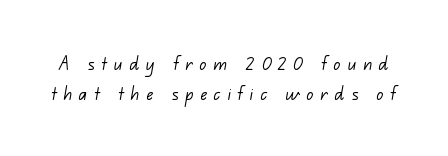
The image shows 22 px text type; set normal line spacing (1.36x), unusually wide letter spacing (+0.31 em), not underlined.
